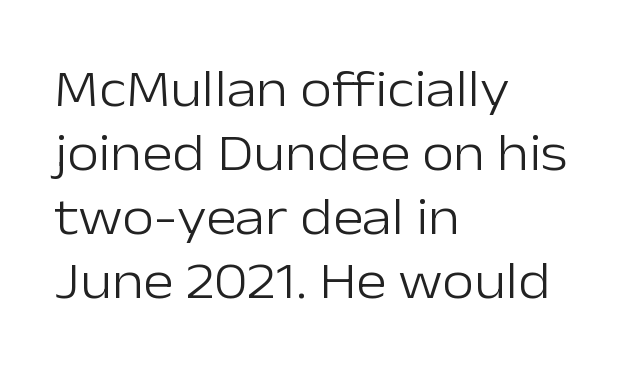
The passage shown is typeset with a sans-serif family. Caption: face not bold, strokes unweighted. Only glyphs here, with clear space below each row. Teacher's note: observe the even left margin — that is flush-left alignment. The passage shown is typed in a proportional face where columns would drift. These lines were composed using upright roman letters.
